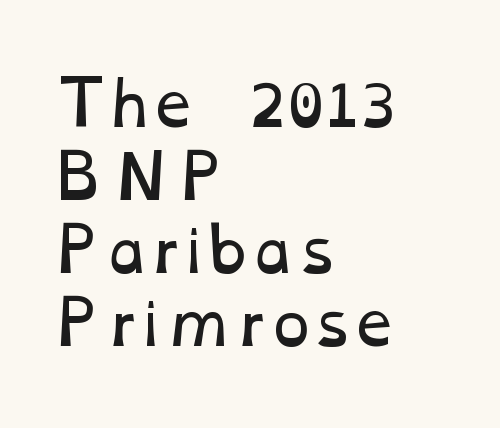
Stroke mass is kept to a normal reading level or below. Spacing between characters is what you'd get straight out of the box. Looks like regular typesetting: each glyph gets only the width it needs. The space beneath each line is pristine and unruled. The rendering anchors every line to the left-hand side.
